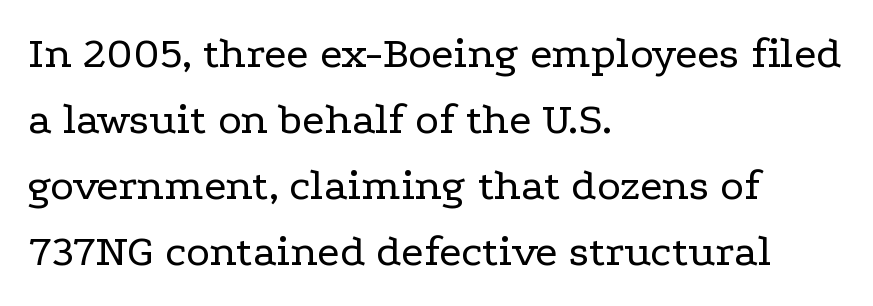
The image shows 45 px regular-weight, wide serif type, upright; set left-aligned, normal line spacing (1.47x), normal letter spacing, not underlined; low stroke contrast and a medium x-height.
